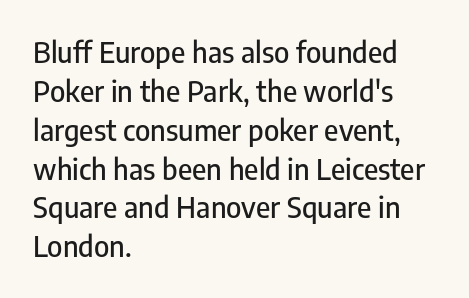
{"serif": "no", "italic": "no", "width": "condensed", "stroke_contrast": "low", "x_height": "medium", "monospaced": "no", "underline": "no", "align": "left", "line_spacing": "normal", "line_spacing_ratio": 1.34, "letter_spacing": "normal", "letter_spacing_em": 0.0, "glyph_px": 29}
